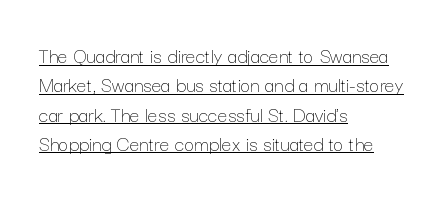
Vertical strokes here are truly vertical. Underline: present. The ragged edge is on the right, which tells us the setting is flush left. The passage shown is not bold in any degree. Spacing between characters is what you'd get straight out of the box. The lines sit at an ordinary, default distance from one another.
